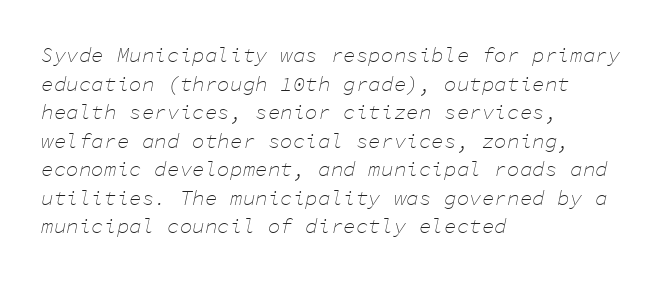
The image shows 21 px text type, italic (leaning right); set left-aligned, normal line spacing (1.36x), normal letter spacing, not underlined.
